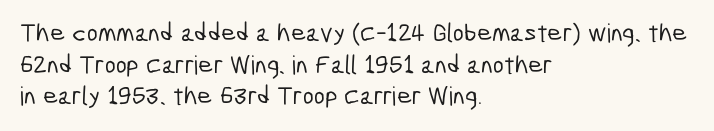
The image shows 26 px text type; set left-aligned, line spacing 1.22x, normal letter spacing, not underlined.
